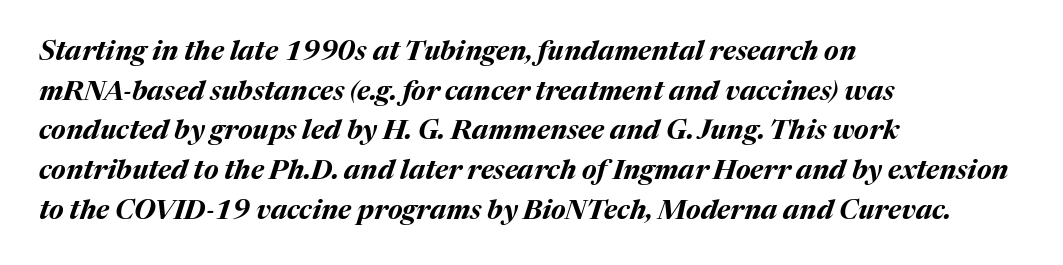
Q: Is the text bold? A: Yes.
Q: Is the text italic (slanted)? A: Yes, it leans right by about 17 degrees.
Q: Is the text underlined? A: No.
Q: How is the paragraph aligned? A: Left-aligned.
Q: Is the spacing between letters normal or unusually wide? A: Normal.
Q: Is the spacing between lines tight, normal or loose? A: Normal.
